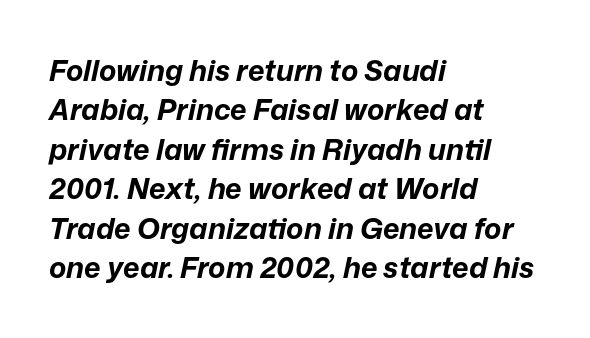
Q: Is the text bold? A: Yes.
Q: Is the text italic (slanted)? A: Yes, it leans right by about 12 degrees.
Q: Is the text underlined? A: No.
Q: How is the paragraph aligned? A: Left-aligned.
Q: Is the spacing between letters normal or unusually wide? A: Normal.
Q: Is the spacing between lines tight, normal or loose? A: Normal.
Q: Width (condensed, normal, or wide)? A: Normal.
Q: Stroke contrast? A: Low.
Q: x-height? A: Medium.
Q: Monospaced? A: No.
